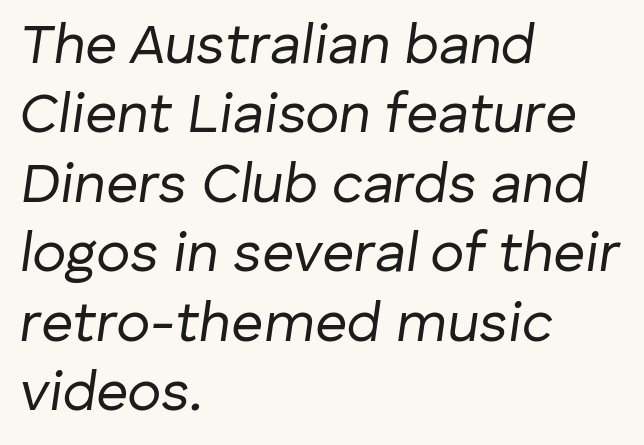
The gaps between neighbouring characters are ordinary and unremarkable. The gap between lines stays unmarked. Teacher's note: observe the even left margin — that is flush-left alignment. This is not heavy type; no bold has been used.
